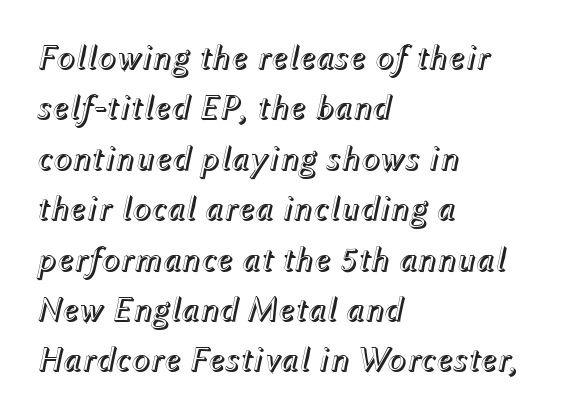
Q: Is the text italic (slanted)? A: Yes, it leans right by about 12 degrees.
Q: Is the text underlined? A: No.
Q: How is the paragraph aligned? A: Left-aligned.
Q: Is the spacing between letters normal or unusually wide? A: Normal.
Q: Is the spacing between lines tight, normal or loose? A: Normal.
Q: Width (condensed, normal, or wide)? A: Normal.
Q: x-height? A: Medium.
Q: Monospaced? A: No.
